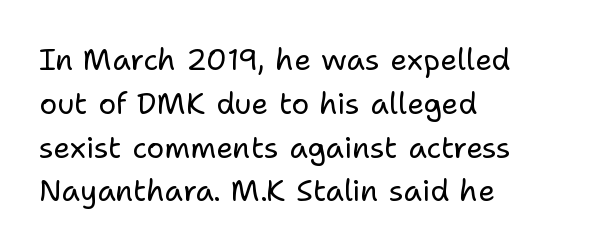
Q: Is the text bold? A: No.
Q: Is the text italic (slanted)? A: No, it is upright.
Q: Is the typeface a serif or a sans-serif typeface? A: Sans-serif.
Q: Is the text underlined? A: No.
Q: How is the paragraph aligned? A: Left-aligned.
Q: Is the spacing between letters normal or unusually wide? A: Normal.
Q: Is the spacing between lines tight, normal or loose? A: Normal.
Q: Width (condensed, normal, or wide)? A: Normal.
Q: Stroke contrast? A: Low.
Q: x-height? A: Medium.
Q: Monospaced? A: No.
